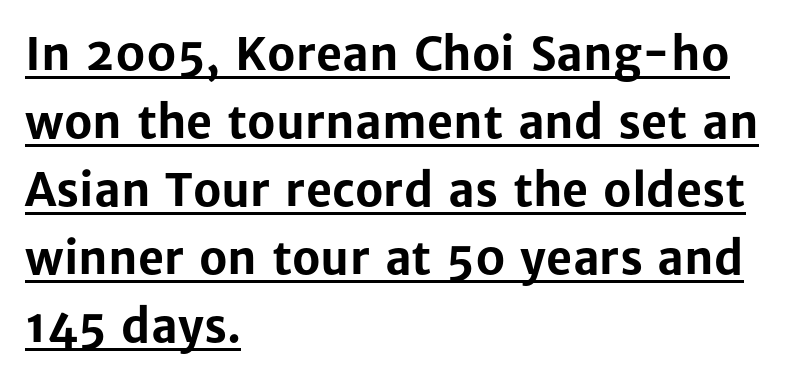
{"serif": "no", "italic": "no", "bold": "yes", "weight": "bold", "width": "normal", "stroke_contrast": "low", "x_height": "medium", "monospaced": "no", "underline": "yes", "align": "left", "line_spacing": "normal", "line_spacing_ratio": 1.51, "letter_spacing": "normal", "letter_spacing_em": 0.0, "glyph_px": 45}
